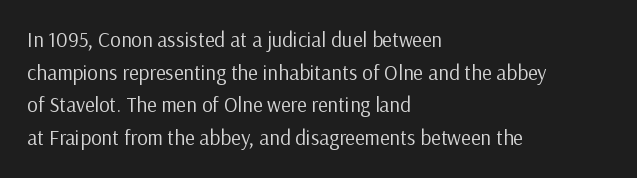
Q: Is the text bold? A: No.
Q: Is the text italic (slanted)? A: No, it is upright.
Q: Is the text underlined? A: No.
Q: How is the paragraph aligned? A: Left-aligned.
Q: Is the spacing between letters normal or unusually wide? A: Normal.
Q: Is the spacing between lines tight, normal or loose? A: Normal.
